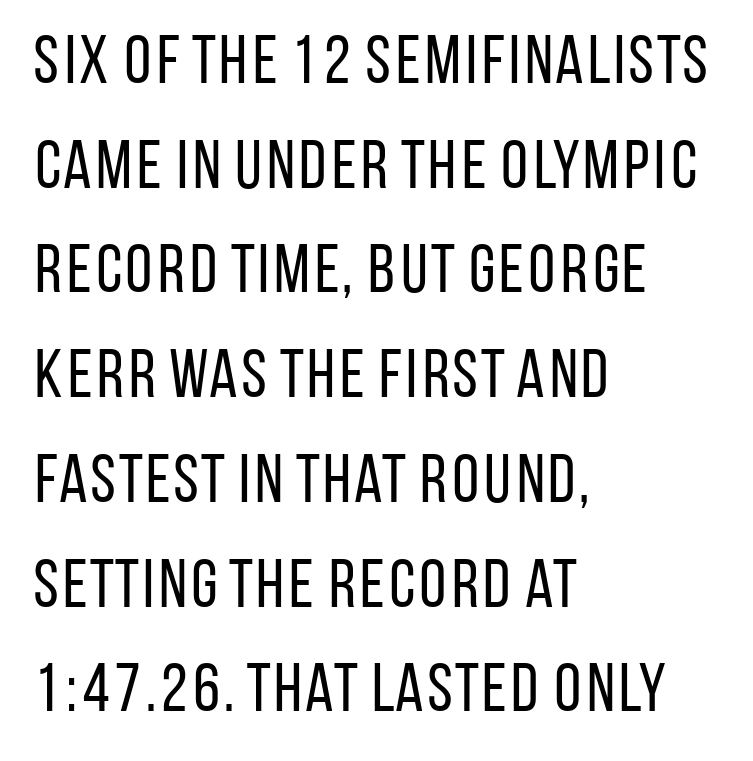
{"serif": "no", "italic": "no", "bold": "no", "weight": "regular", "width": "condensed", "stroke_contrast": "low", "x_height": "large", "monospaced": "no", "underline": "no", "align": "left", "line_spacing": "normal", "line_spacing_ratio": 1.54, "letter_spacing": "normal", "letter_spacing_em": 0.0, "glyph_px": 68}
